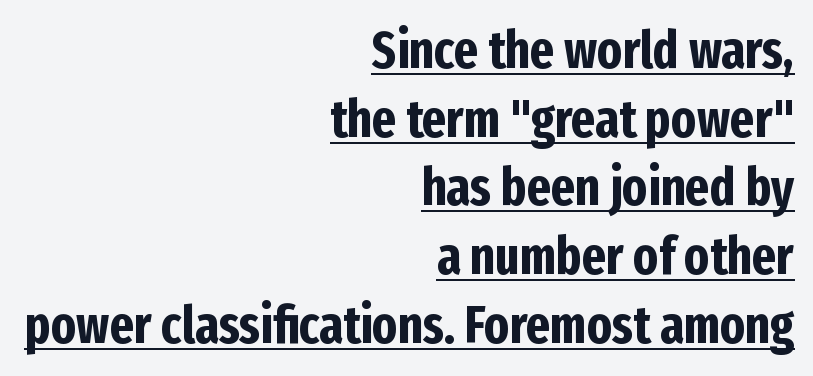
I'd describe the lettering as bold — thick and assertive. Characters remain perfectly vertical along every line. Spacing between characters is what you'd get straight out of the box. You could not count columns in this text — the font is proportionally spaced.
